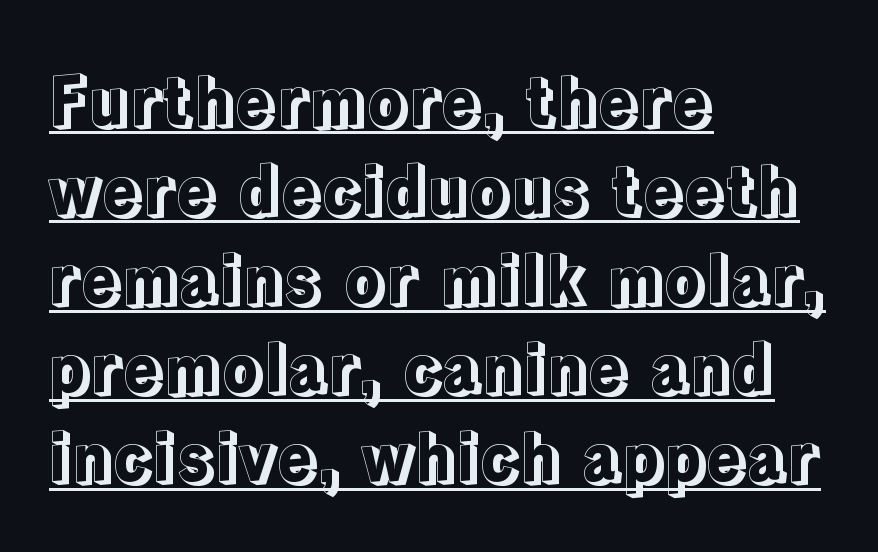
Q: Is the text italic (slanted)? A: No, it is upright.
Q: Is the text underlined? A: Yes.
Q: How is the paragraph aligned? A: Left-aligned.
Q: Is the spacing between letters normal or unusually wide? A: Normal.
Q: Is the spacing between lines tight, normal or loose? A: Normal.
Q: Width (condensed, normal, or wide)? A: Normal.
Q: x-height? A: Medium.
Q: Monospaced? A: No.
